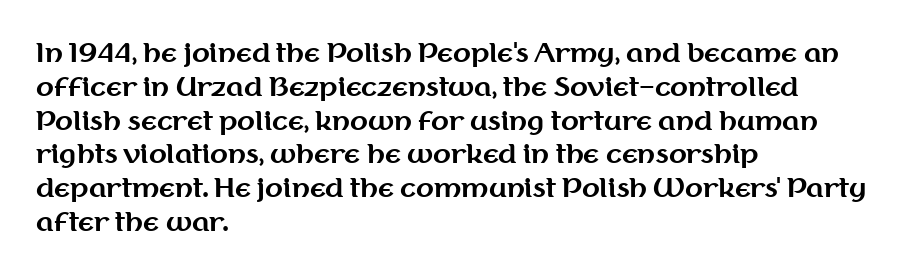
Q: Is the text bold? A: Yes.
Q: Is the text italic (slanted)? A: No, it is upright.
Q: Is the text underlined? A: No.
Q: How is the paragraph aligned? A: Left-aligned.
Q: Is the spacing between letters normal or unusually wide? A: Normal.
Q: Is the spacing between lines tight, normal or loose? A: Normal.
